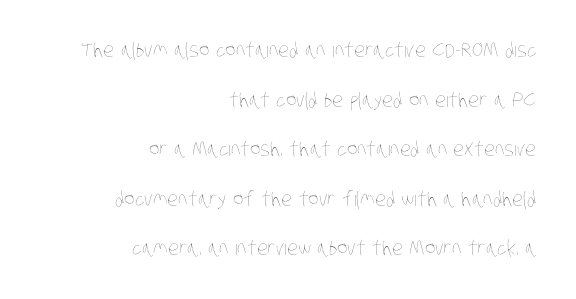
These glyphs show unthickened strokes, regular width or finer. Tracking value appears to be zero — textbook default spacing. A flush-right, rag-left setting is used for this passage. Decoration check: the copy has no underline. Baseline-to-baseline distance is far greater than the letter height.
